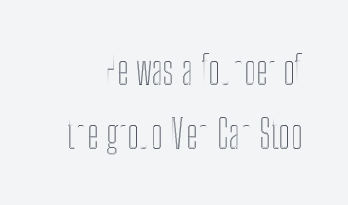
The rendering uses a moderate line-height, typical for paragraphs. Decoration check: the copy has no underline. Vertical strokes here are truly vertical. Each letter keeps its own natural width here, so spacing adapts to shape.
